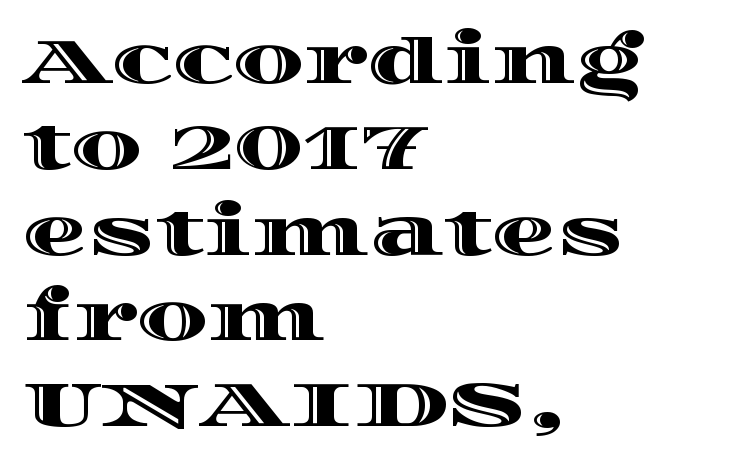
Q: Is the text italic (slanted)? A: No, it is upright.
Q: Is the text underlined? A: No.
Q: How is the paragraph aligned? A: Left-aligned.
Q: Is the spacing between letters normal or unusually wide? A: Normal.
Q: Is the spacing between lines tight, normal or loose? A: Normal.
Q: Width (condensed, normal, or wide)? A: Wide.
Q: x-height? A: Large.
Q: Monospaced? A: No.
